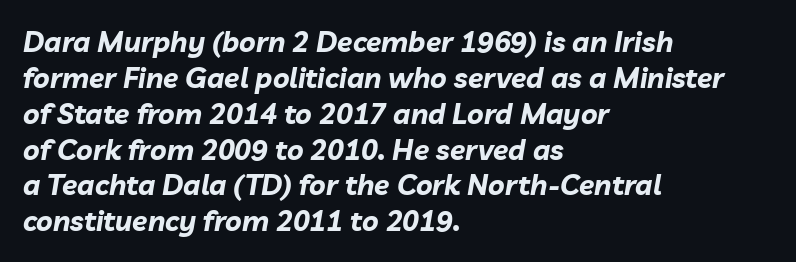
The image shows 28 px bold type, italic (leaning right); set left-aligned, normal line spacing (1.28x), normal letter spacing, not underlined; low stroke contrast and a medium x-height.
